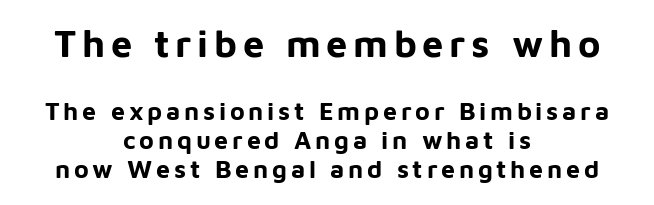
The image shows 38 px bold sans-serif type, upright; set centered, line spacing 1.17x, not underlined; the first (top) block is 1.52x larger; low stroke contrast and a medium x-height.
